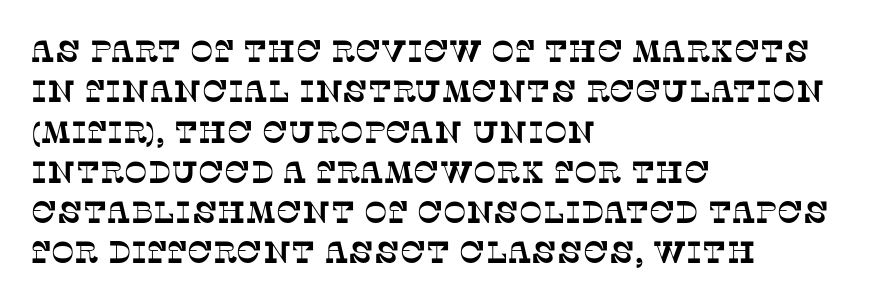
The image shows 31 px serif type; set left-aligned, normal line spacing (1.3x), normal letter spacing, not underlined; low stroke contrast and a large x-height.
